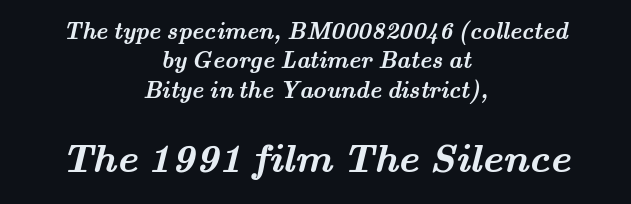
Q: Is the text bold? A: Yes.
Q: Is the typeface a serif or a sans-serif typeface? A: Serif.
Q: Is the text underlined? A: No.
Q: How is the paragraph aligned? A: Centered.
Q: Is the spacing between letters normal or unusually wide? A: Normal.
Q: Is the spacing between lines tight, normal or loose? A: Normal.
Q: Which block of text is set in a larger size, the first (top) or the second (bottom)? A: The second (bottom) one.
Q: Width (condensed, normal, or wide)? A: Wide.
Q: Stroke contrast? A: Medium.
Q: x-height? A: Small.
Q: Monospaced? A: No.
